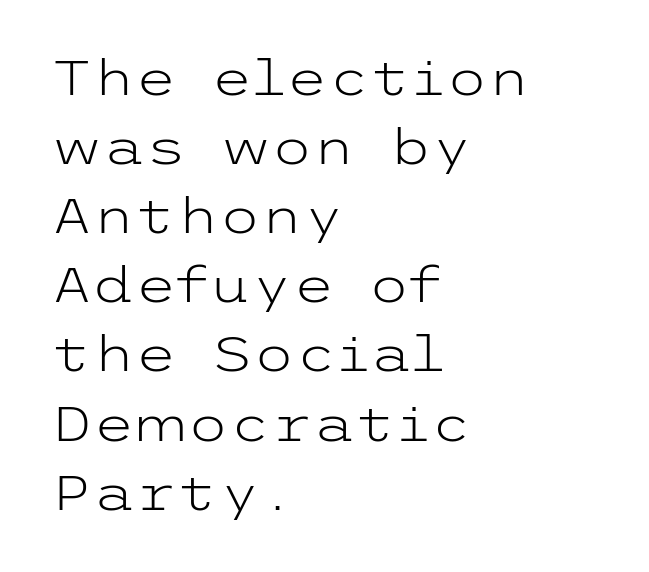
The image shows 48 px light, wide sans-serif type, upright; set left-aligned, normal line spacing (1.44x), normal letter spacing, not underlined; low stroke contrast and a medium x-height.
